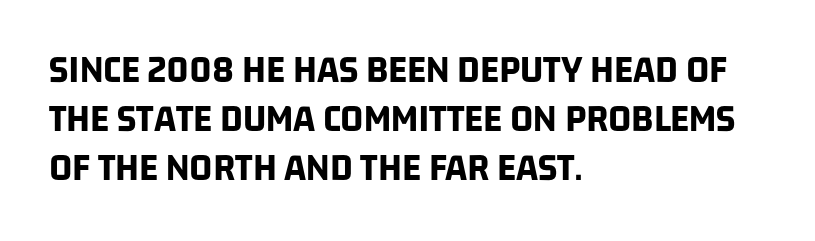
The letters advance in unequal steps, a hallmark of proportional type. Alignment: flush left. This sample uses plain, unmodified letter spacing. Thick stems and heavy bowls — unmistakably bold. The gap between lines stays unmarked.
